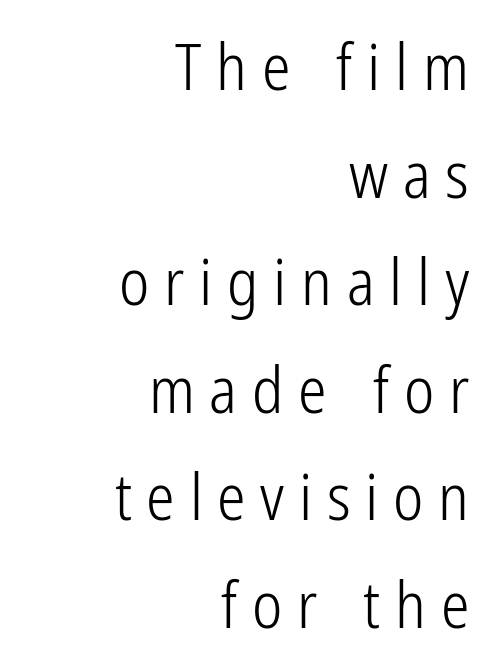
{"serif": "no", "italic": "no", "bold": "no", "weight": "light", "width": "condensed", "stroke_contrast": "low", "x_height": "medium", "monospaced": "no", "underline": "no", "align": "right", "line_spacing": "normal", "line_spacing_ratio": 1.68, "letter_spacing": "wide", "letter_spacing_em": 0.23, "glyph_px": 64}
